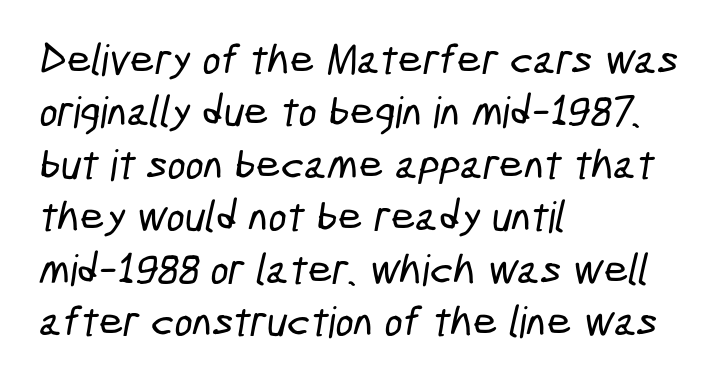
{"serif": "no", "width": "condensed", "stroke_contrast": "low", "x_height": "medium", "monospaced": "no", "underline": "no", "align": "left", "line_spacing_ratio": 1.22, "letter_spacing": "normal", "letter_spacing_em": 0.0, "glyph_px": 43}
